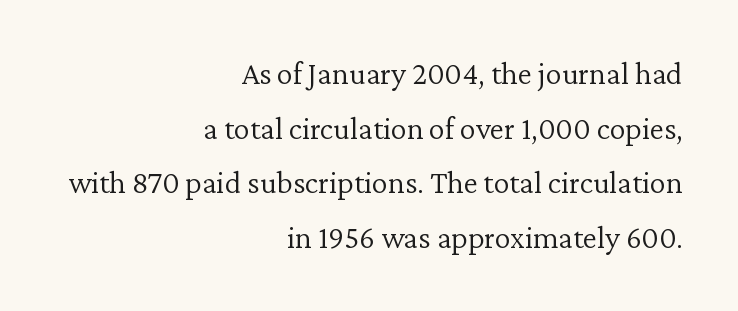
The image shows 32 px light serif type, upright; set right-aligned, line spacing 1.71x, normal letter spacing, not underlined; low stroke contrast and a medium x-height.
